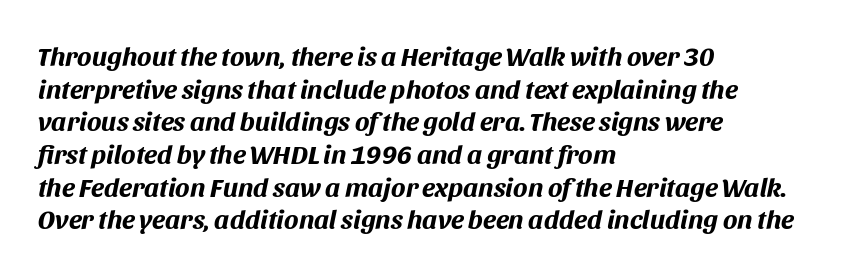
These words are printed bold, with thick strokes throughout. The area under the type is left untouched. The letters sit at their default tracking, neither squeezed nor spread. Style check: oblique.
